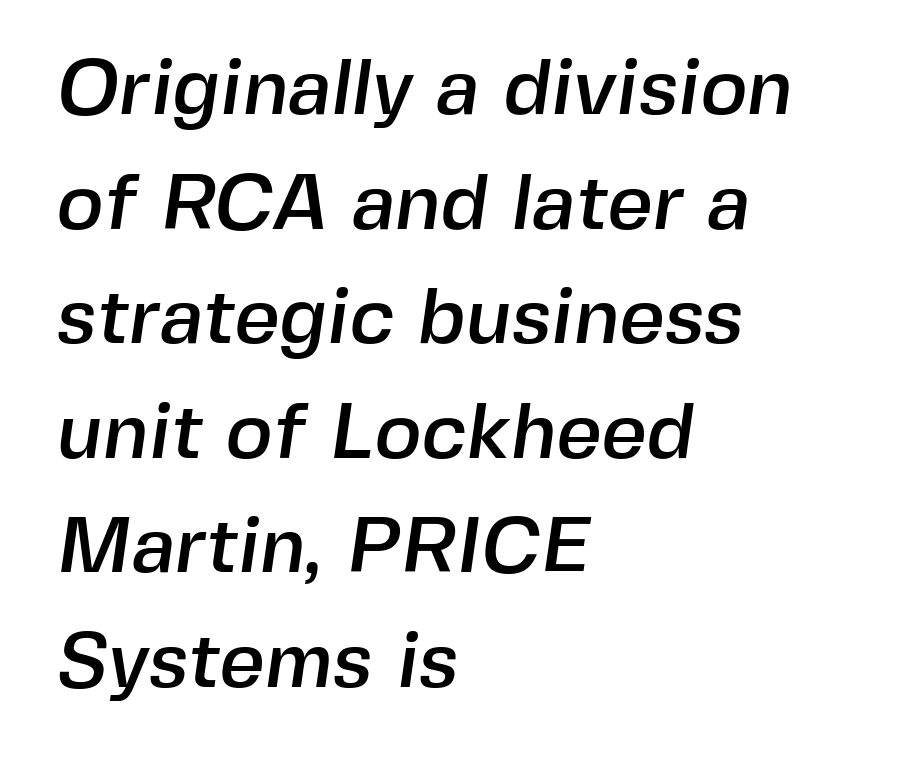
Visually the block forms a straight wall on the left and a jagged coastline on the right. Type style note: lacks serifs. The strip under each line holds only bare page. Leading: standard. The face used here is proportionally spaced, like ordinary book or web type. The gaps between neighbouring characters are ordinary and unremarkable.
